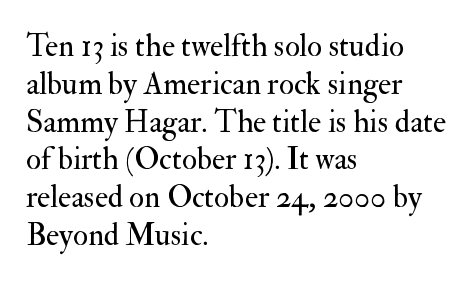
Each line starts at the same left margin while the right side varies. A typesetter would call this proportional, since set widths differ per character. Unbolded letterforms with no extra heft. Students, note that the glyphs here touch the page at normal intervals. The strip under each line holds only bare page.
